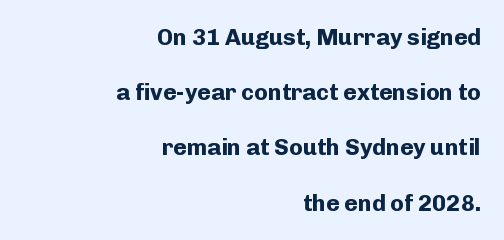
It's the straight-up-and-down kind of type. Anything drawn beneath the words? Only blank space. The lines are quadded right. Each new line begins a long way beneath the previous one. The glyphs have the mass of a bold cut.
